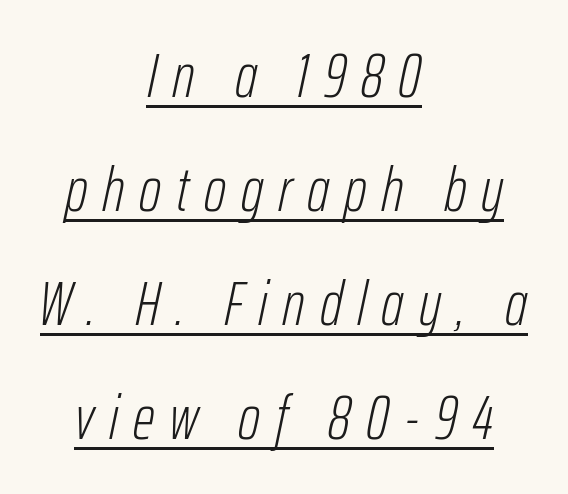
Each line of the rendering has a horizontal stroke beneath the glyphs. These lines stack symmetrically, like a column narrowing and widening about its center. Italic? Definitely — the glyphs are oblique. The rendering uses natural spacing where letterforms have individual widths.
